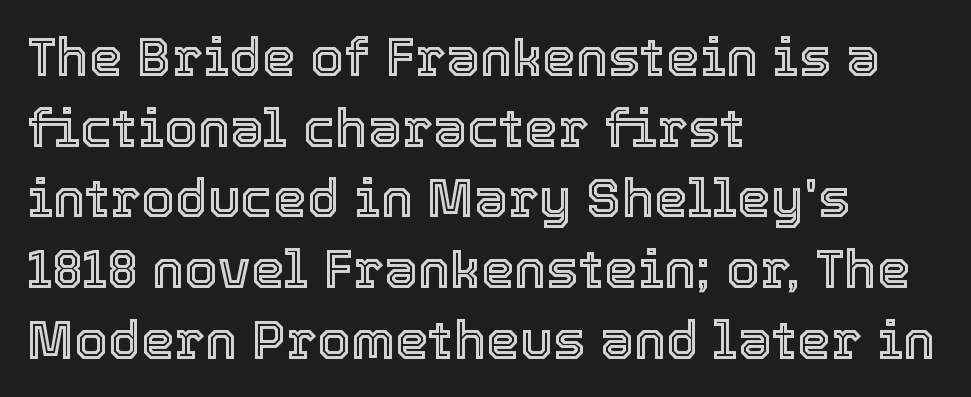
Q: Is the text italic (slanted)? A: No, it is upright.
Q: Is the text underlined? A: No.
Q: How is the paragraph aligned? A: Left-aligned.
Q: Is the spacing between letters normal or unusually wide? A: Normal.
Q: Is the spacing between lines tight, normal or loose? A: Normal.
Q: Width (condensed, normal, or wide)? A: Normal.
Q: x-height? A: Medium.
Q: Monospaced? A: No.
